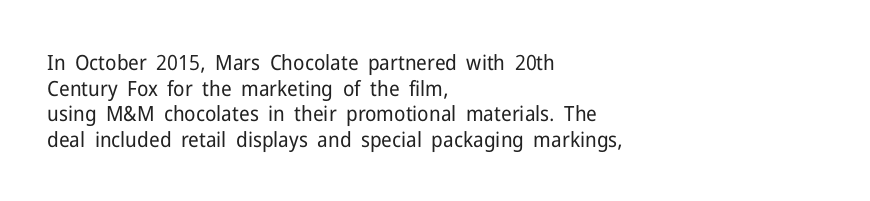
Does extra space separate the letters? No, they use regular spacing. The passage is arranged the way most books set body copy — flush left. The area under the type is left untouched. The face looks like a standard text weight, possibly lighter. Notice how the stems are strictly vertical — no italics here.
